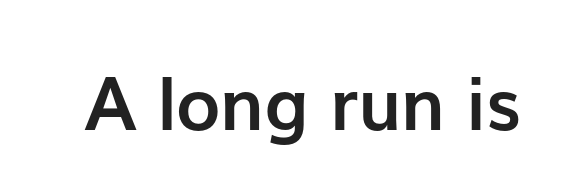
{"serif": "no", "italic": "no", "bold": "yes", "weight": "semibold", "width": "normal", "stroke_contrast": "low", "x_height": "medium", "monospaced": "no", "underline": "no", "letter_spacing": "normal", "letter_spacing_em": 0.0, "glyph_px": 74}
